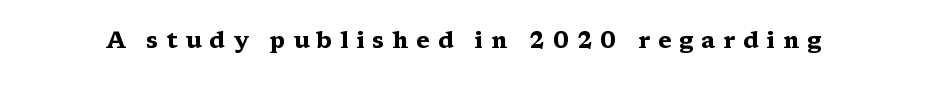
{"italic": "no", "bold": "yes", "underline": "no", "letter_spacing": "wide", "letter_spacing_em": 0.34, "glyph_px": 23}
